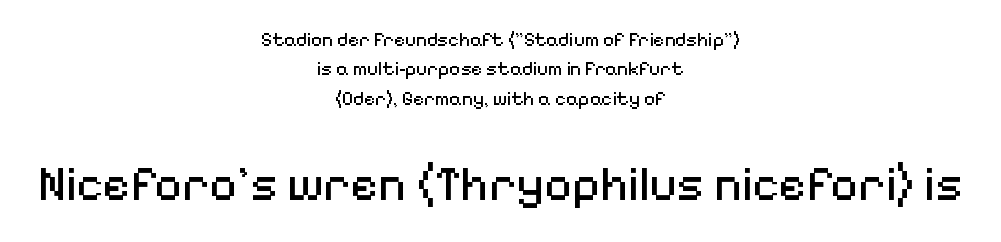
The image shows 48 px regular-weight sans-serif type, upright; set centered, normal line spacing (1.54x), normal letter spacing, not underlined; the second (bottom) block is 2.53x larger; medium stroke contrast and a medium x-height.
